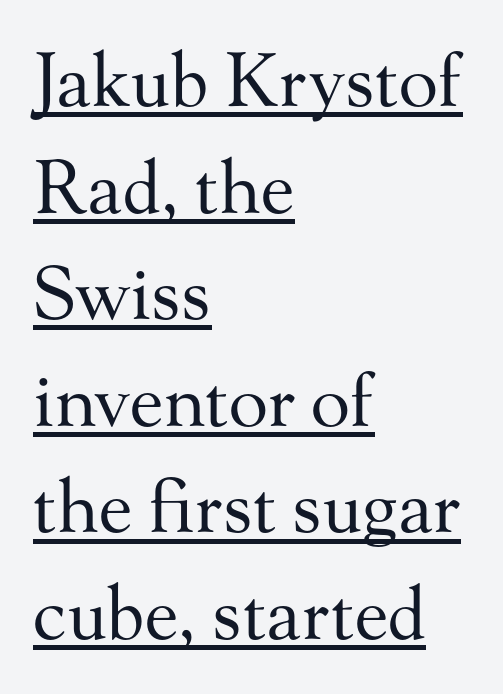
Q: Is the text bold? A: No.
Q: Is the text italic (slanted)? A: No, it is upright.
Q: Is the typeface a serif or a sans-serif typeface? A: Serif.
Q: Is the text underlined? A: Yes.
Q: How is the paragraph aligned? A: Left-aligned.
Q: Is the spacing between letters normal or unusually wide? A: Normal.
Q: Is the spacing between lines tight, normal or loose? A: Normal.
Q: Width (condensed, normal, or wide)? A: Normal.
Q: Stroke contrast? A: Medium.
Q: x-height? A: Small.
Q: Monospaced? A: No.
